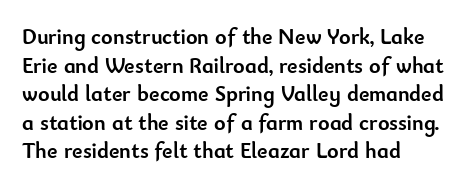
Teacher's note: observe the even left margin — that is flush-left alignment. You can tell it's not italic because the verticals are truly vertical. Words float on clear page, feet unadorned. The letterforms sit shoulder to shoulder at normal distance.
